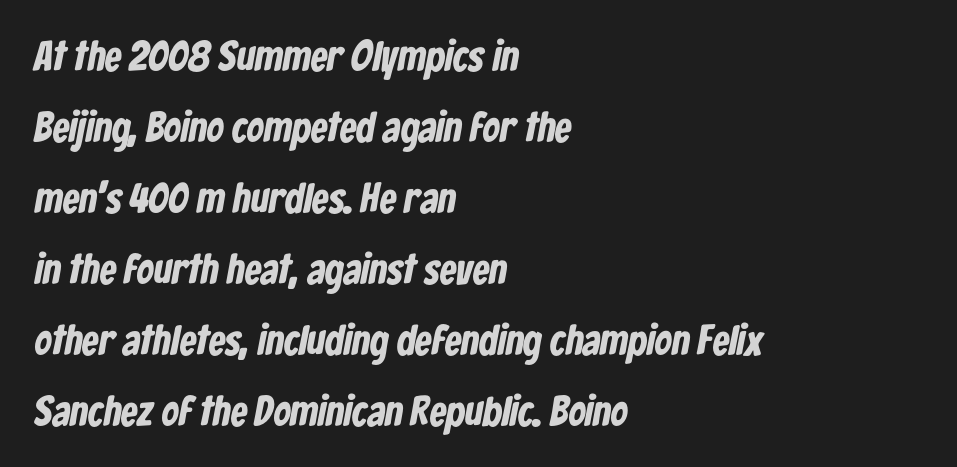
Looks like regular typesetting: each glyph gets only the width it needs. The type family on display is of the sans-serif kind. The text block is weighted toward the left margin, trailing off unevenly rightward. You could call the tracking neutral — neither tight nor loose. Emphasis by weight is at full strength: bold. The gap between lines stays unmarked.
